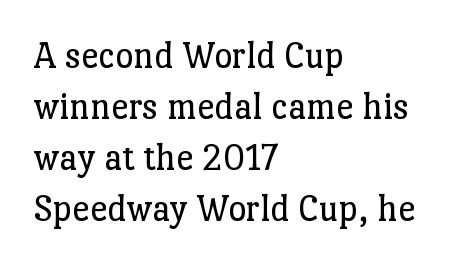
Q: Is the text bold? A: No.
Q: Is the text italic (slanted)? A: No, it is upright.
Q: Is the typeface a serif or a sans-serif typeface? A: Serif.
Q: Is the text underlined? A: No.
Q: How is the paragraph aligned? A: Left-aligned.
Q: Is the spacing between letters normal or unusually wide? A: Normal.
Q: Is the spacing between lines tight, normal or loose? A: Normal.
Q: Width (condensed, normal, or wide)? A: Normal.
Q: Stroke contrast? A: Low.
Q: x-height? A: Medium.
Q: Monospaced? A: No.
